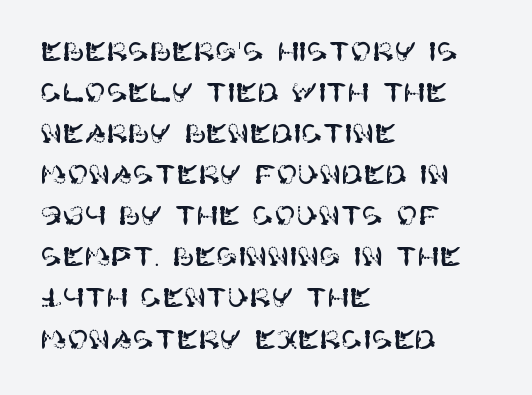
Q: Is the text italic (slanted)? A: No, it is upright.
Q: Is the text underlined? A: No.
Q: How is the paragraph aligned? A: Left-aligned.
Q: Is the spacing between letters normal or unusually wide? A: Normal.
Q: Is the spacing between lines tight, normal or loose? A: Normal.
